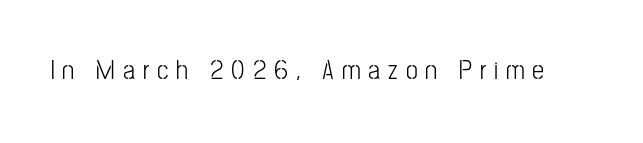
Is the type heavy? It reads as light-to-regular instead. Caption: expanded tracking, letters set apart. Rule under the text: the space is simply empty. Italic: no, the glyphs are upright roman.
